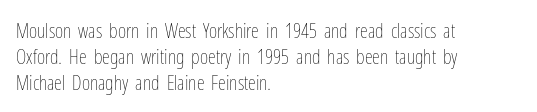
Interline gaps are of average width in this sample. Style check: upright. Tracking here is standard; glyphs follow each other at the usual distance. Stroke mass is kept to a normal reading level or below. Beneath every word, the page is bare. Leftover space on each line is placed entirely after the last word.
